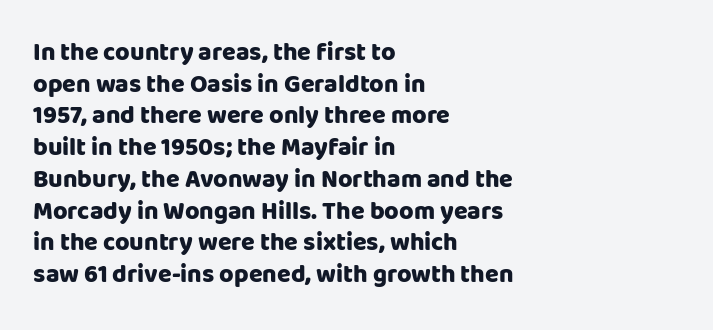
The image shows 25 px bold type, upright; set left-aligned, normal line spacing (1.27x), normal letter spacing, not underlined.
